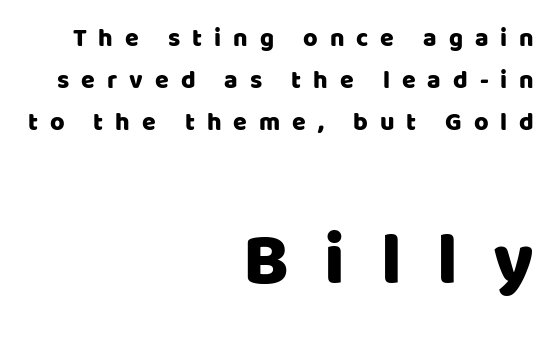
{"serif": "no", "italic": "no", "width": "normal", "stroke_contrast": "low", "x_height": "large", "monospaced": "no", "underline": "no", "align": "right", "line_spacing": "normal", "line_spacing_ratio": 1.69, "letter_spacing": "wide", "letter_spacing_em": 0.48, "larger_block": "second", "size_ratio": 2.96, "glyph_px": 74}
